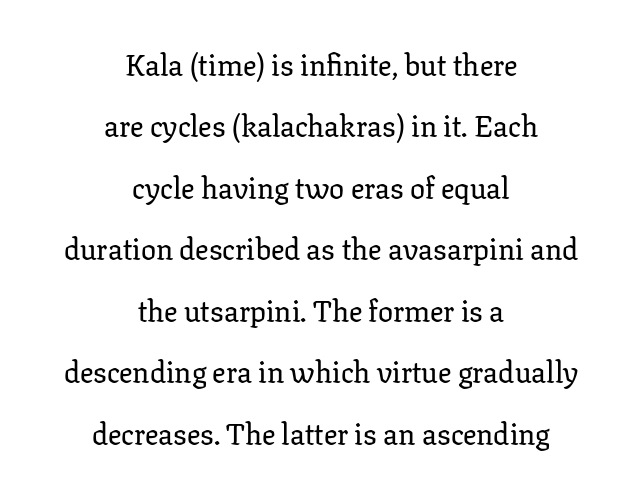
{"serif": "yes", "italic": "no", "width": "normal", "stroke_contrast": "low", "x_height": "medium", "monospaced": "no", "underline": "no", "align": "center", "line_spacing": "loose", "line_spacing_ratio": 2.05, "letter_spacing": "normal", "letter_spacing_em": 0.0, "glyph_px": 30}
